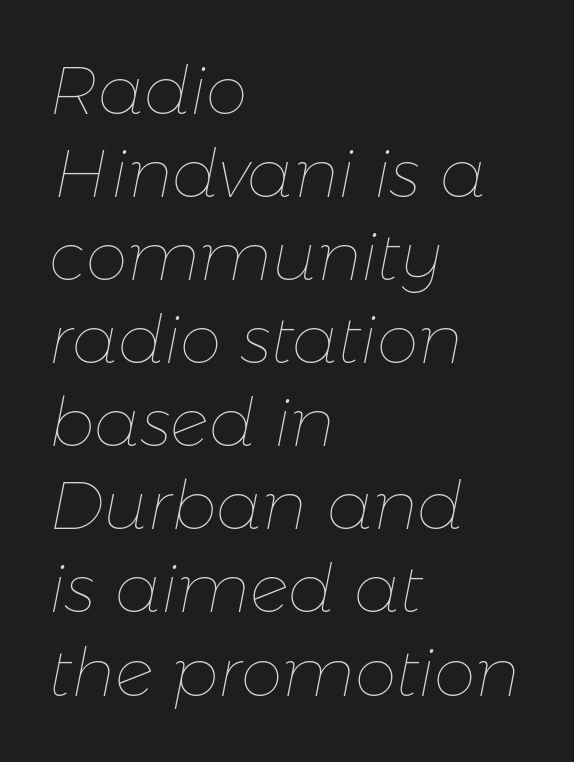
Q: Is the text bold? A: No.
Q: Is the text italic (slanted)? A: Yes, it leans right by about 11 degrees.
Q: Is the text underlined? A: No.
Q: How is the paragraph aligned? A: Left-aligned.
Q: Is the spacing between letters normal or unusually wide? A: Normal.
Q: Width (condensed, normal, or wide)? A: Normal.
Q: Stroke contrast? A: Low.
Q: x-height? A: Medium.
Q: Monospaced? A: No.
